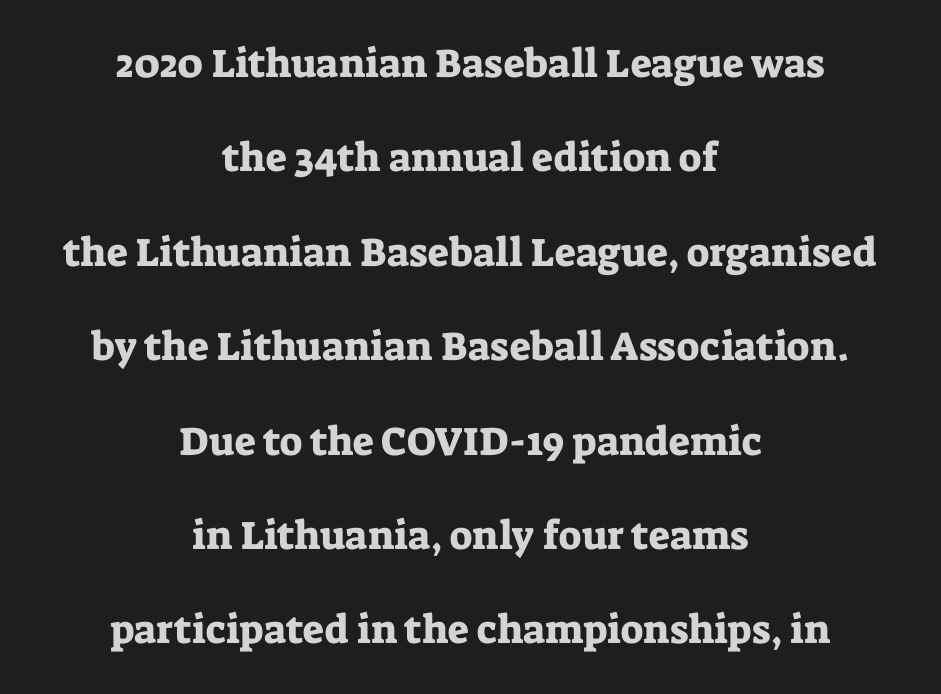
{"serif": "yes", "italic": "no", "width": "normal", "stroke_contrast": "low", "x_height": "medium", "monospaced": "no", "underline": "no", "align": "center", "line_spacing": "loose", "line_spacing_ratio": 2.36, "letter_spacing": "normal", "letter_spacing_em": 0.0, "glyph_px": 40}
